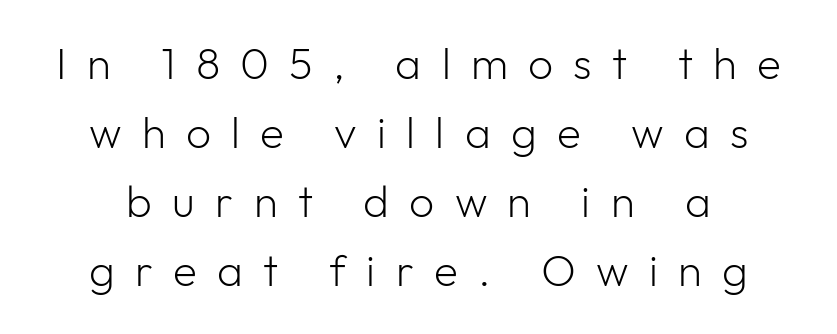
{"serif": "no", "italic": "no", "bold": "no", "weight": "light", "width": "normal", "stroke_contrast": "low", "x_height": "medium", "monospaced": "no", "underline": "no", "line_spacing": "normal", "line_spacing_ratio": 1.57, "letter_spacing": "wide", "letter_spacing_em": 0.46, "glyph_px": 44}
